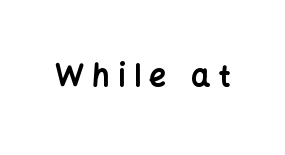
The image shows 30 px bold sans-serif type, upright; set unusually wide letter spacing (+0.28 em), not underlined; low stroke contrast and a medium x-height.
